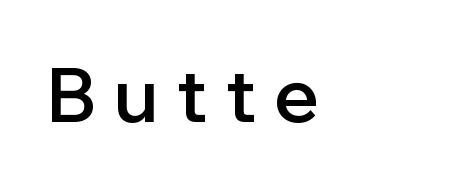
{"serif": "no", "italic": "no", "bold": "semi", "weight": "semibold", "width": "normal", "stroke_contrast": "low", "x_height": "medium", "monospaced": "no", "underline": "no", "letter_spacing": "wide", "letter_spacing_em": 0.24, "glyph_px": 75}
